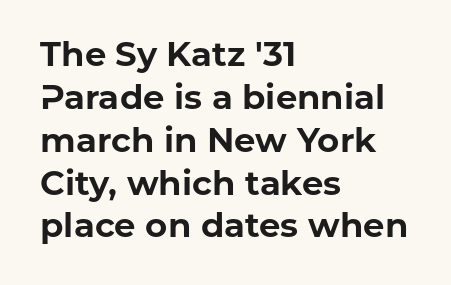
The image shows 34 px bold sans-serif type, upright; set left-aligned, normal line spacing (1.26x), normal letter spacing, not underlined; low stroke contrast and a medium x-height.
